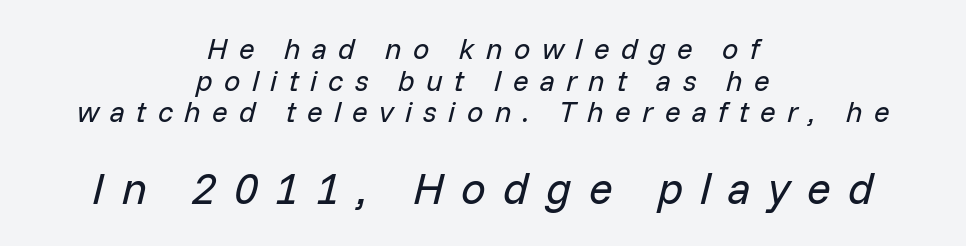
Weight: in the light-to-regular range. A bare baseline throughout the passage. You could not count columns in this text — the font is proportionally spaced. Top chunk: small. Bottom chunk: large.
